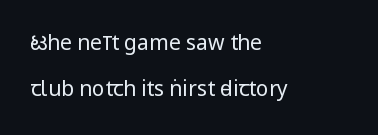
Compared with a centered layout, this one pins lines to the left instead. Does the lettering tilt? It doesn't — this is upright. Line spacing here is loose. The area under the type is left untouched. Vertical stems look standard width or narrower in stroke. Nobody touched the tracking dial on this one.
